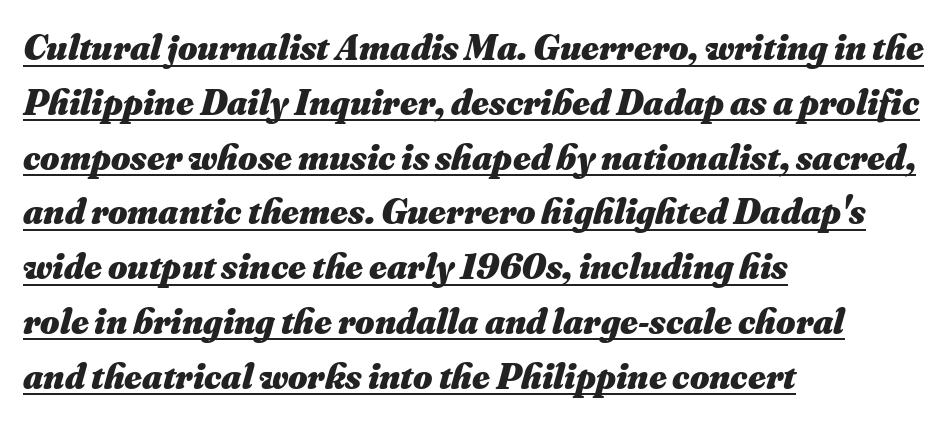
How heavy is the stroke? Heavy — this is a bold. Reading down the column, the eye jumps a familiar distance to each next line. This sample uses plain, unmodified letter spacing. These lines stack with their left ends in a neat column. Spacing verdict: proportional, widths tailored to each character.
